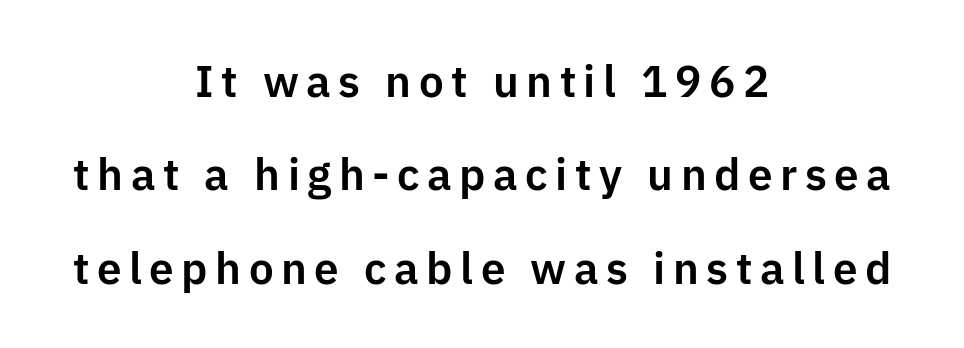
{"serif": "no", "italic": "no", "width": "normal", "stroke_contrast": "low", "x_height": "medium", "monospaced": "no", "underline": "no", "align": "center", "line_spacing": "loose", "line_spacing_ratio": 2.12, "glyph_px": 44}
